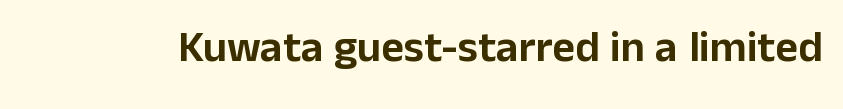
Q: Is the text italic (slanted)? A: No, it is upright.
Q: Is the typeface a serif or a sans-serif typeface? A: Sans-serif.
Q: Is the text underlined? A: No.
Q: Is the spacing between letters normal or unusually wide? A: Normal.
Q: Width (condensed, normal, or wide)? A: Normal.
Q: Stroke contrast? A: Low.
Q: x-height? A: Medium.
Q: Monospaced? A: No.
